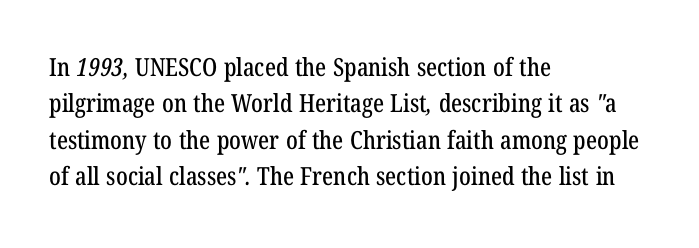
{"underline": "no", "align": "left", "line_spacing": "normal", "line_spacing_ratio": 1.46, "letter_spacing": "normal", "letter_spacing_em": 0.0, "glyph_px": 25}
